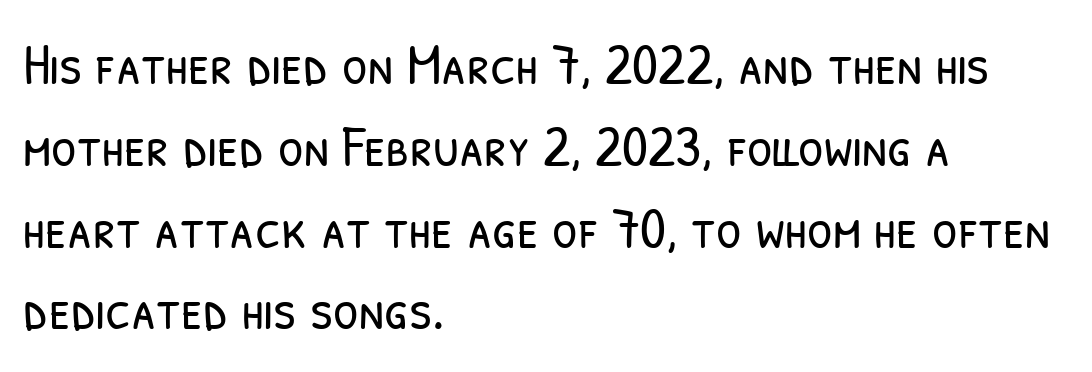
Q: Is the text bold? A: No.
Q: Is the typeface a serif or a sans-serif typeface? A: Sans-serif.
Q: Is the text underlined? A: No.
Q: How is the paragraph aligned? A: Left-aligned.
Q: Is the spacing between letters normal or unusually wide? A: Normal.
Q: Is the spacing between lines tight, normal or loose? A: Normal.
Q: Width (condensed, normal, or wide)? A: Condensed.
Q: Stroke contrast? A: Low.
Q: x-height? A: Medium.
Q: Monospaced? A: No.
